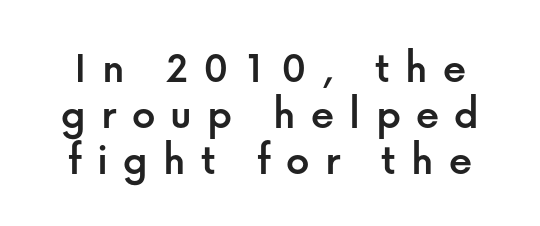
The image shows 46 px sans-serif type, upright; set tight line spacing (1.0x), unusually wide letter spacing (+0.33 em), not underlined; low stroke contrast and a medium x-height.
